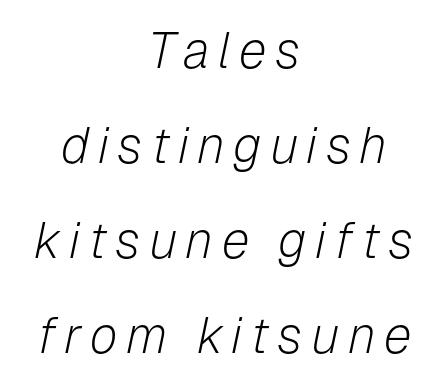
Q: Is the text bold? A: No.
Q: Is the text italic (slanted)? A: Yes, it leans right by about 12 degrees.
Q: Is the text underlined? A: No.
Q: How is the paragraph aligned? A: Centered.
Q: Is the spacing between lines tight, normal or loose? A: Loose.
Q: Width (condensed, normal, or wide)? A: Normal.
Q: Stroke contrast? A: Low.
Q: x-height? A: Medium.
Q: Monospaced? A: No.
